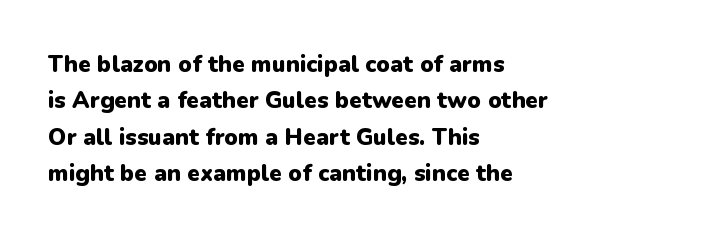
Q: Is the text bold? A: Yes.
Q: Is the text italic (slanted)? A: No, it is upright.
Q: Is the text underlined? A: No.
Q: How is the paragraph aligned? A: Left-aligned.
Q: Is the spacing between letters normal or unusually wide? A: Normal.
Q: Is the spacing between lines tight, normal or loose? A: Normal.
